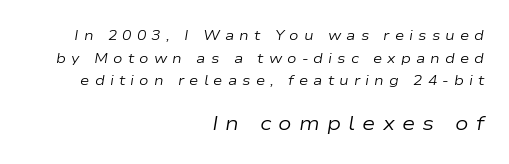
Vertical spacing — default. Stroke mass is kept to a normal reading level or below. This rendering features lettering with no underline. The lines in this sample share a right terminus and differ only in where they begin.
